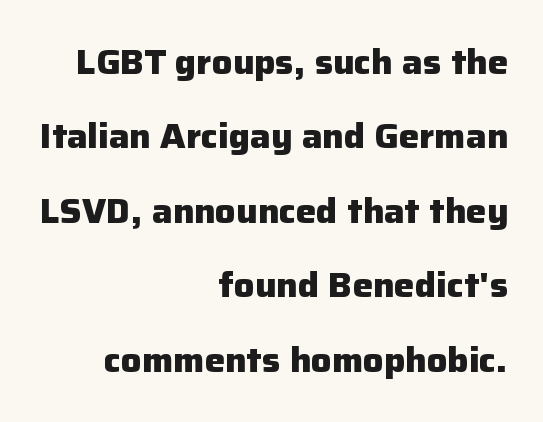
The image shows 34 px heavy sans-serif type, upright; set right-aligned, loose line spacing (2.19x), normal letter spacing, not underlined; low stroke contrast and a medium x-height.
